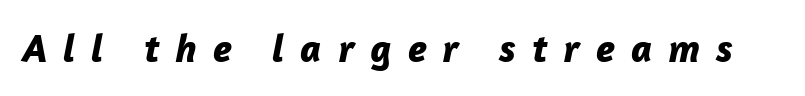
Glyph-to-glyph distance is far greater than everyday printed text. The gap between lines stays unmarked. Here the designer chose a conventional face with non-uniform glyph widths. What weight is shown? A full bold with thick strokes. The axis of the letterforms is tilted away from vertical.
